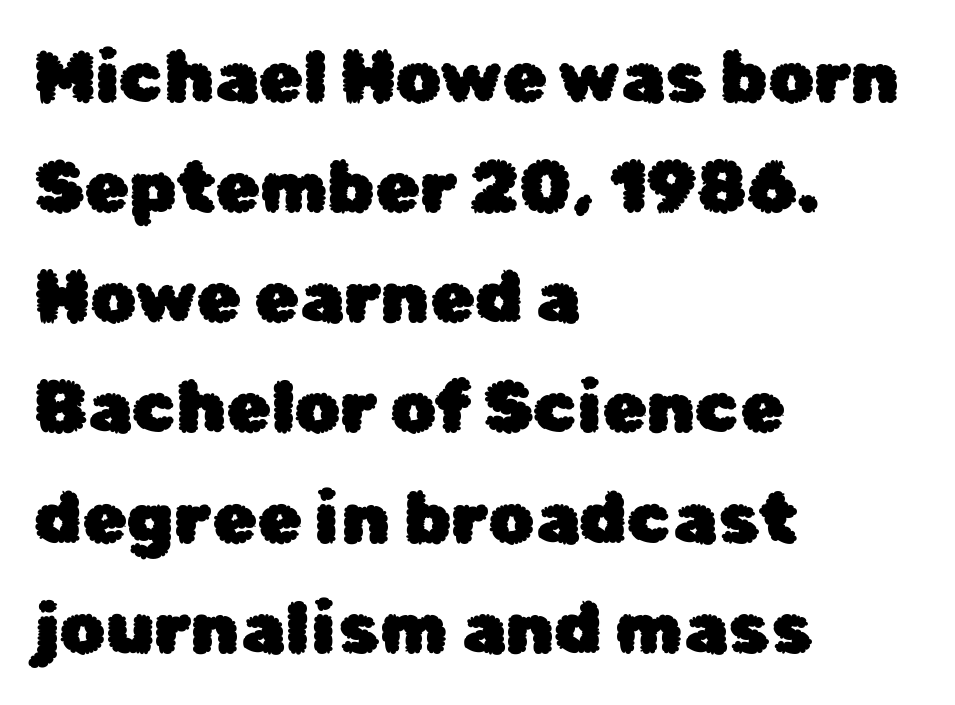
Q: Is the text italic (slanted)? A: No, it is upright.
Q: Is the typeface a serif or a sans-serif typeface? A: Sans-serif.
Q: Is the text underlined? A: No.
Q: How is the paragraph aligned? A: Left-aligned.
Q: Is the spacing between letters normal or unusually wide? A: Normal.
Q: Is the spacing between lines tight, normal or loose? A: Normal.
Q: Width (condensed, normal, or wide)? A: Normal.
Q: Stroke contrast? A: Low.
Q: x-height? A: Medium.
Q: Monospaced? A: No.
